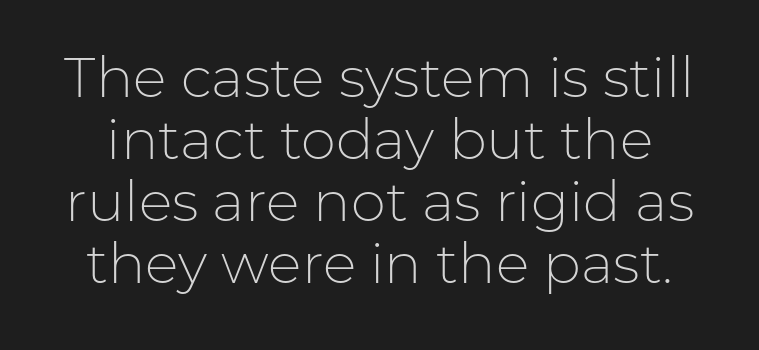
Q: Is the text bold? A: No.
Q: Is the text italic (slanted)? A: No, it is upright.
Q: Is the typeface a serif or a sans-serif typeface? A: Sans-serif.
Q: Is the text underlined? A: No.
Q: Is the spacing between letters normal or unusually wide? A: Normal.
Q: Is the spacing between lines tight, normal or loose? A: Tight.
Q: Width (condensed, normal, or wide)? A: Normal.
Q: Stroke contrast? A: Low.
Q: x-height? A: Medium.
Q: Monospaced? A: No.
